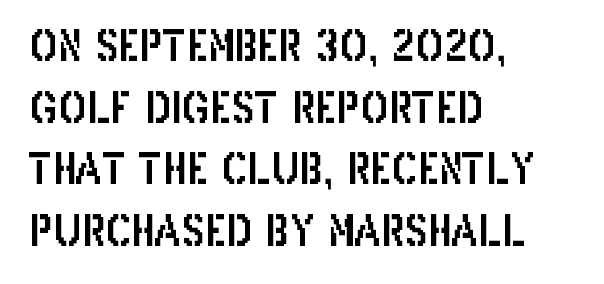
Q: Is the text italic (slanted)? A: No, it is upright.
Q: Is the typeface a serif or a sans-serif typeface? A: Sans-serif.
Q: Is the text underlined? A: No.
Q: How is the paragraph aligned? A: Left-aligned.
Q: Is the spacing between letters normal or unusually wide? A: Normal.
Q: Is the spacing between lines tight, normal or loose? A: Normal.
Q: Width (condensed, normal, or wide)? A: Condensed.
Q: Stroke contrast? A: Low.
Q: x-height? A: Large.
Q: Monospaced? A: No.
